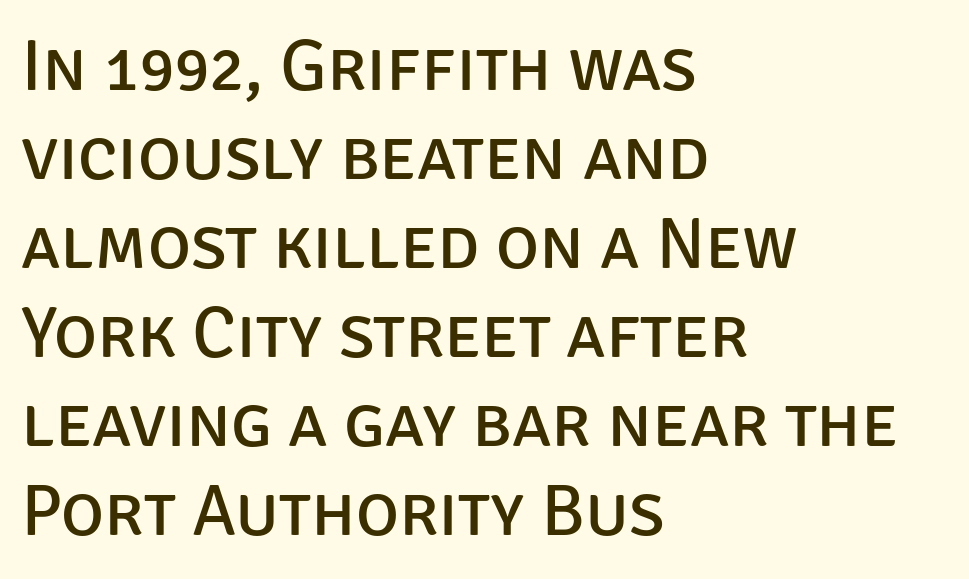
Q: Is the text bold? A: No.
Q: Is the text italic (slanted)? A: No, it is upright.
Q: Is the typeface a serif or a sans-serif typeface? A: Sans-serif.
Q: Is the text underlined? A: No.
Q: How is the paragraph aligned? A: Left-aligned.
Q: Is the spacing between letters normal or unusually wide? A: Normal.
Q: Width (condensed, normal, or wide)? A: Normal.
Q: Stroke contrast? A: Low.
Q: x-height? A: Large.
Q: Monospaced? A: No.
